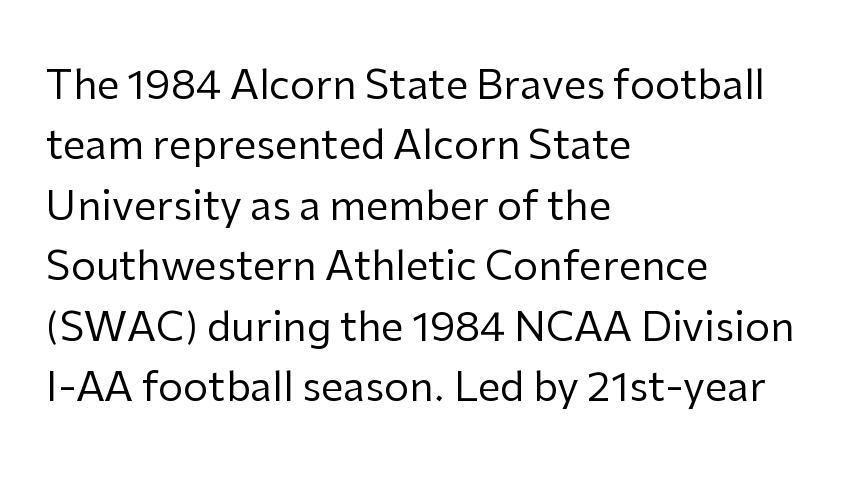
The image shows 40 px regular-weight sans-serif type, upright; set left-aligned, normal line spacing (1.51x), normal letter spacing, not underlined; low stroke contrast and a medium x-height.
